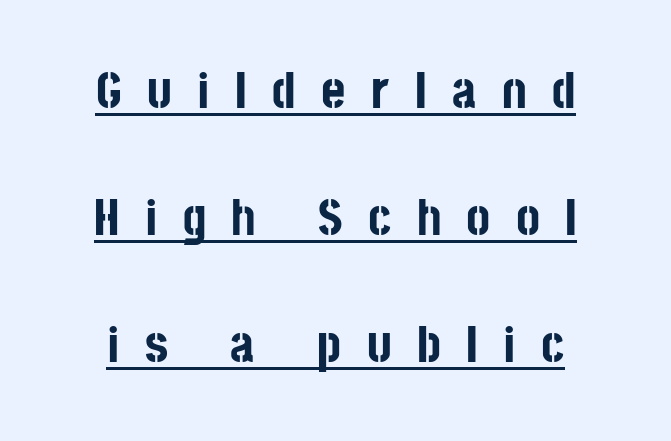
The image shows 52 px bold, condensed sans-serif type, upright; set loose line spacing (2.44x), unusually wide letter spacing (+0.49 em), underlined; low stroke contrast and a large x-height.
